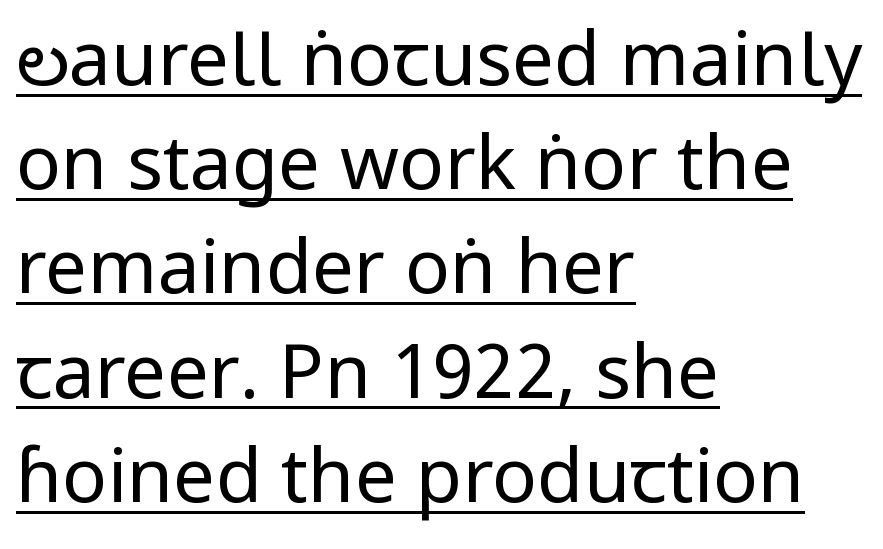
The image shows 75 px regular-weight, condensed sans-serif type, upright; set left-aligned, normal line spacing (1.39x), normal letter spacing, underlined; low stroke contrast and a large x-height.
